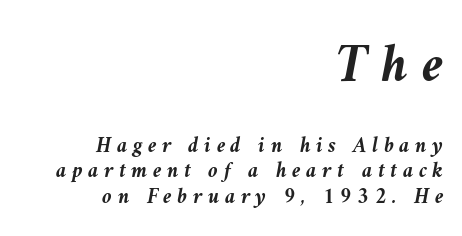
{"italic": "yes", "lean": "left", "slant_degrees": 9, "bold": "yes", "weight": "semibold", "width": "normal", "stroke_contrast": "medium", "x_height": "medium", "monospaced": "no", "underline": "no", "align": "right", "line_spacing_ratio": 1.16, "letter_spacing": "wide", "letter_spacing_em": 0.25, "larger_block": "first", "size_ratio": 2.5, "glyph_px": 55}
